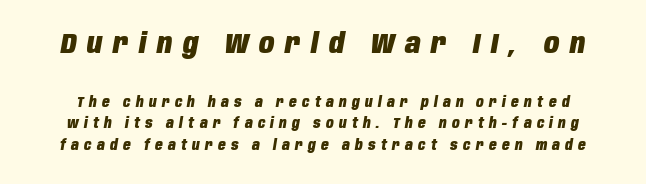
The letters are slanted; this is an italic face. Inter-character spacing is expanded well beyond the font's built-in metrics. Descenders hang freely into open space. The first block has been scaled up relative to the second.
